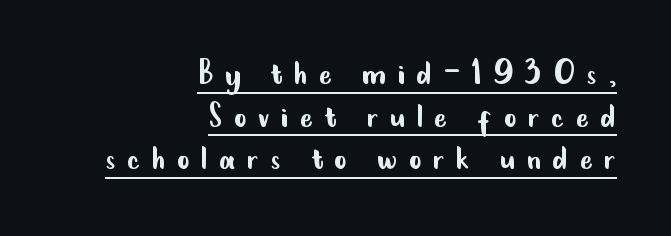
{"serif": "no", "italic": "no", "bold": "no", "weight": "regular", "width": "condensed", "stroke_contrast": "low", "x_height": "small", "monospaced": "no", "underline": "yes", "align": "right", "line_spacing": "tight", "line_spacing_ratio": 1.09, "letter_spacing": "wide", "letter_spacing_em": 0.29, "glyph_px": 39}
